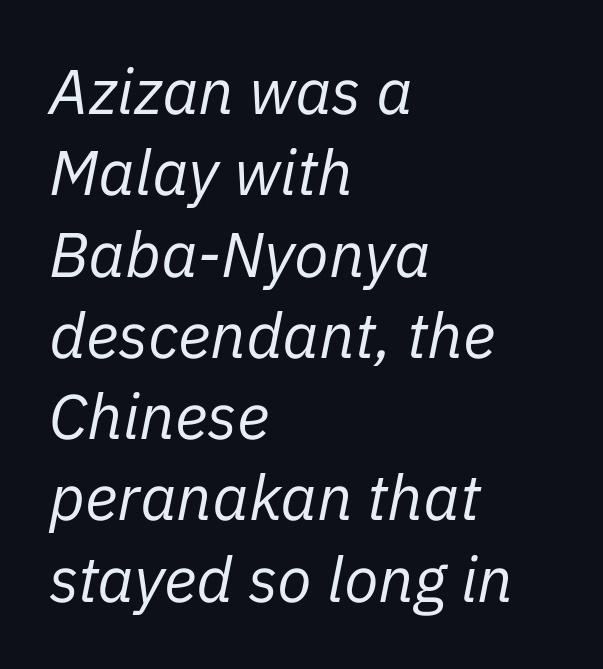
Lines of text with bare space underneath. This sample has the flowing, uneven cadence of proportional lettering. Evenly set lines give the paragraph a standard silhouette. Style check: oblique. No letter is thick-stroked: the sample isn't bold.
